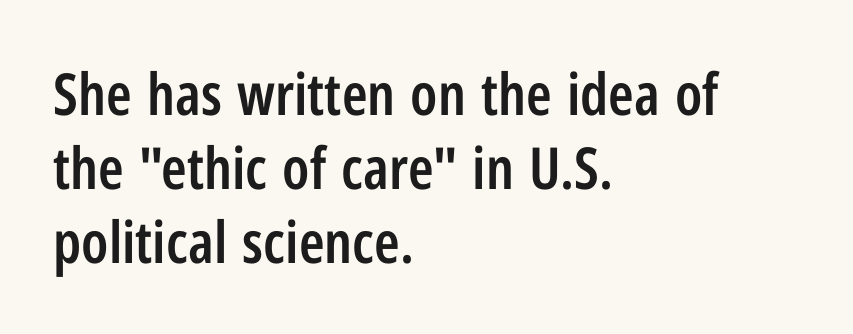
The image shows 58 px semibold, condensed sans-serif type, upright; set left-aligned, normal line spacing (1.28x), normal letter spacing, not underlined; low stroke contrast and a medium x-height.
